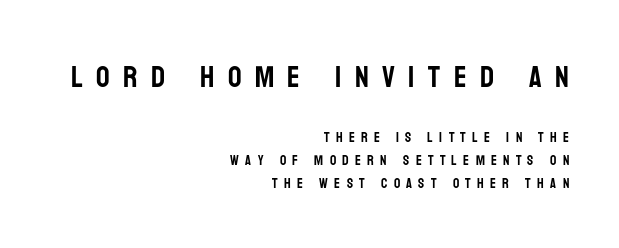
Q: Is the text italic (slanted)? A: No, it is upright.
Q: Is the typeface a serif or a sans-serif typeface? A: Sans-serif.
Q: Is the text underlined? A: No.
Q: How is the paragraph aligned? A: Right-aligned.
Q: Is the spacing between letters normal or unusually wide? A: Unusually wide.
Q: Is the spacing between lines tight, normal or loose? A: Normal.
Q: Which block of text is set in a larger size, the first (top) or the second (bottom)? A: The first (top) one.
Q: Width (condensed, normal, or wide)? A: Condensed.
Q: Stroke contrast? A: Low.
Q: x-height? A: Large.
Q: Monospaced? A: No.
